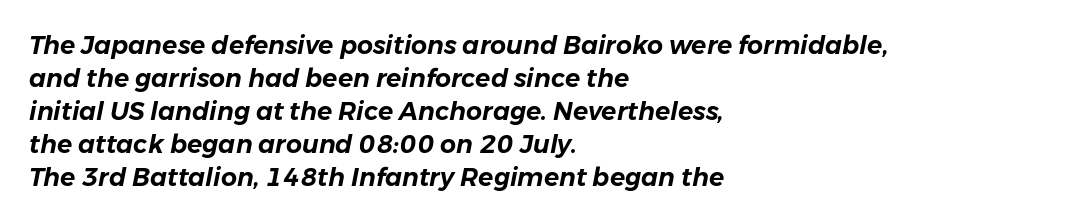
Q: Is the text italic (slanted)? A: Yes, it leans right by about 11 degrees.
Q: Is the text underlined? A: No.
Q: How is the paragraph aligned? A: Left-aligned.
Q: Is the spacing between letters normal or unusually wide? A: Normal.
Q: Is the spacing between lines tight, normal or loose? A: Normal.
